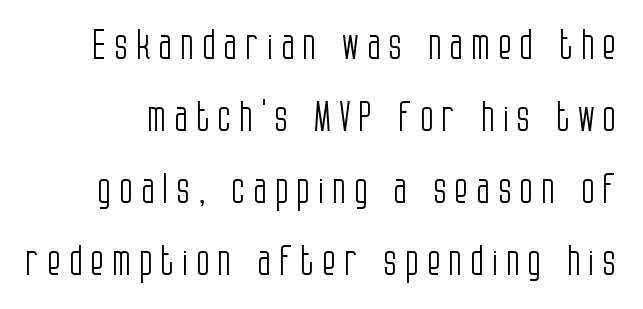
Quick note: not italic, upright. Vertical stems look standard width or narrower in stroke. Is this a sans? Yes — the strokes have no serifs. The string is rendered with underlining switched off. These lines are rendered in a variable-pitch font.
